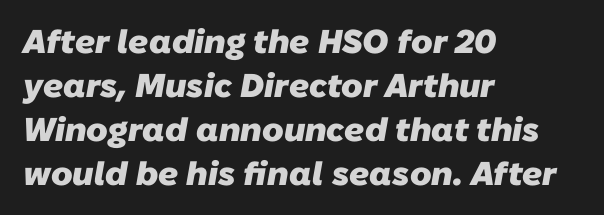
Q: Is the text bold? A: Yes.
Q: Is the typeface a serif or a sans-serif typeface? A: Sans-serif.
Q: Is the text underlined? A: No.
Q: How is the paragraph aligned? A: Left-aligned.
Q: Is the spacing between letters normal or unusually wide? A: Normal.
Q: Is the spacing between lines tight, normal or loose? A: Normal.
Q: Width (condensed, normal, or wide)? A: Normal.
Q: Stroke contrast? A: Low.
Q: x-height? A: Medium.
Q: Monospaced? A: No.
